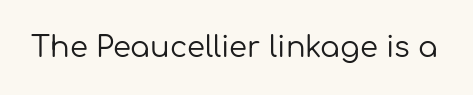
Does the lettering tilt? It doesn't — this is upright. Here the designer chose a conventional face with non-uniform glyph widths. Unmarked baselines from the first word to the last. Look at the tracking — it's just the regular setting, nothing added.
